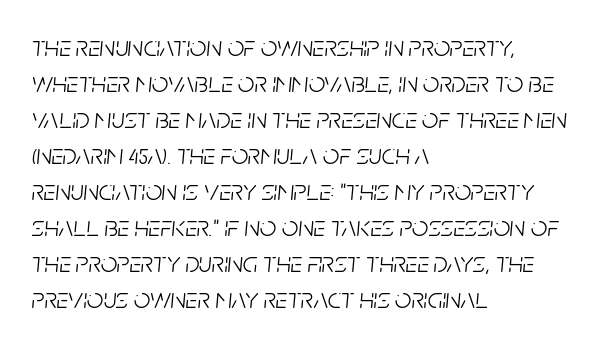
The image shows 29 px light, condensed type, italic (leaning right); set left-aligned, line spacing 1.24x, normal letter spacing, not underlined; low stroke contrast and a large x-height.
